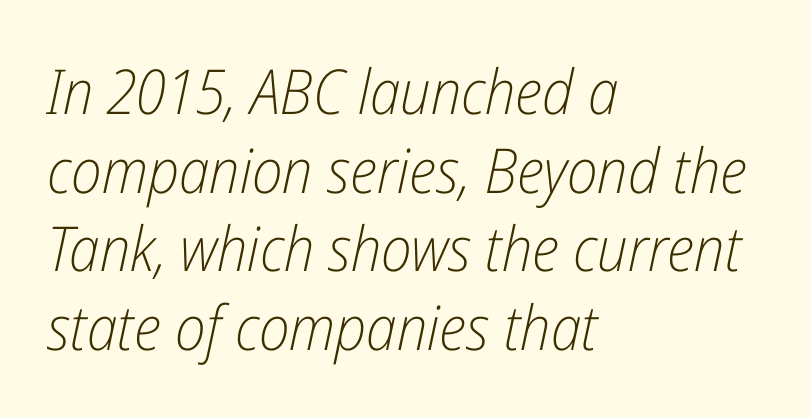
Stem width sits at or under what a default text font uses. This sample keeps an unexceptional amount of space between lines. Caption: multi-line text, flush left, ragged right. Character widths vary here, with narrow letters taking less room than wide ones. Beneath every word, the page is bare. No extra tracking has been applied to these lines.
